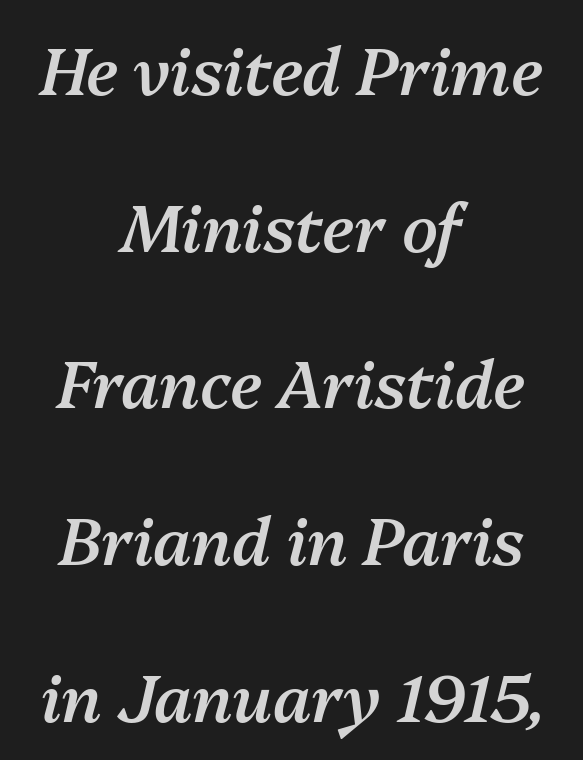
Q: Is the text bold? A: Semi-bold.
Q: Is the text italic (slanted)? A: Yes, it leans right by about 13 degrees.
Q: Is the text underlined? A: No.
Q: How is the paragraph aligned? A: Centered.
Q: Is the spacing between letters normal or unusually wide? A: Normal.
Q: Is the spacing between lines tight, normal or loose? A: Loose.
Q: Width (condensed, normal, or wide)? A: Normal.
Q: Stroke contrast? A: Medium.
Q: x-height? A: Medium.
Q: Monospaced? A: No.
